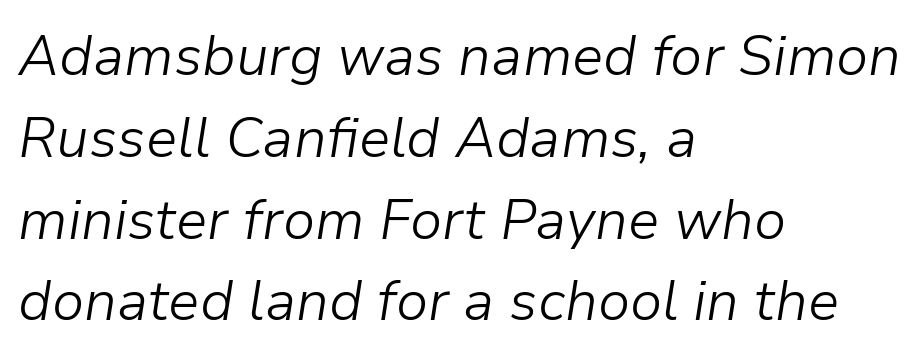
Does extra space separate the letters? No, they use regular spacing. Posture: slanted. Weight: in the light-to-regular range. These lines are rendered in a variable-pitch font. Leftover space on each line is placed entirely after the last word.
